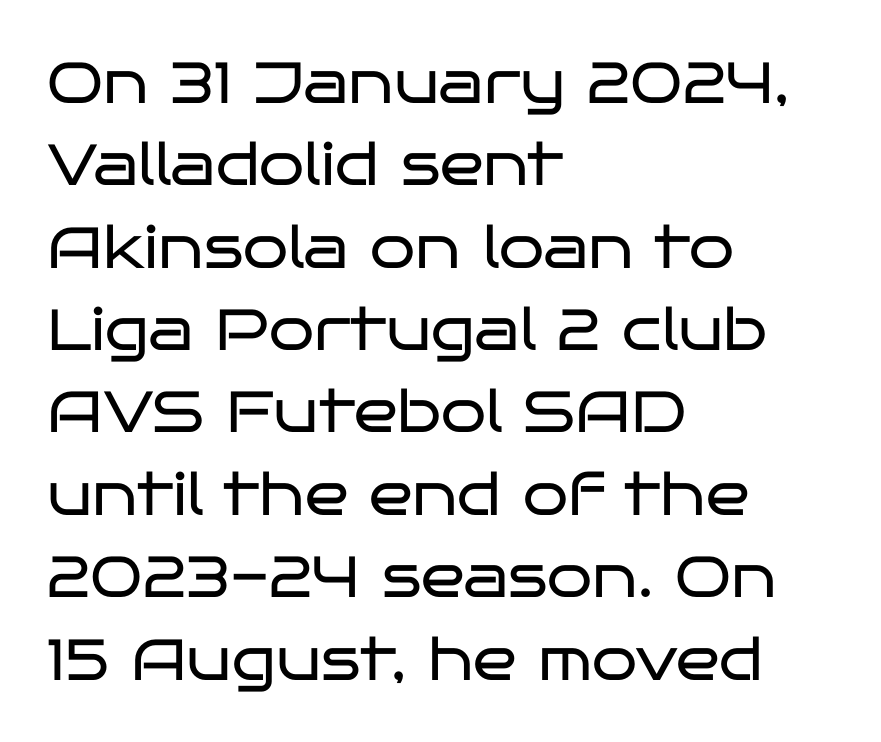
The image shows 58 px regular-weight, wide sans-serif type, upright; set left-aligned, normal line spacing (1.42x), normal letter spacing, not underlined; low stroke contrast and a large x-height.
